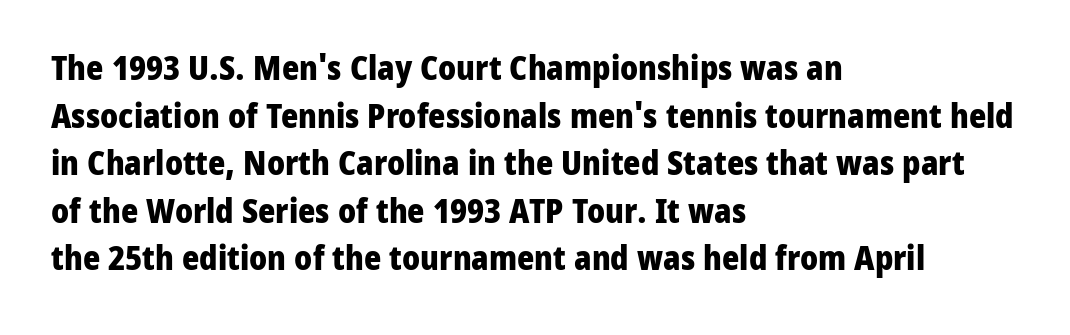
Q: Is the text bold? A: Yes.
Q: Is the text italic (slanted)? A: No, it is upright.
Q: Is the typeface a serif or a sans-serif typeface? A: Sans-serif.
Q: Is the text underlined? A: No.
Q: How is the paragraph aligned? A: Left-aligned.
Q: Is the spacing between letters normal or unusually wide? A: Normal.
Q: Is the spacing between lines tight, normal or loose? A: Normal.
Q: Width (condensed, normal, or wide)? A: Normal.
Q: Stroke contrast? A: Low.
Q: x-height? A: Medium.
Q: Monospaced? A: No.
